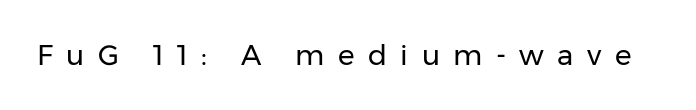
Q: Is the text bold? A: No.
Q: Is the text italic (slanted)? A: No, it is upright.
Q: Is the typeface a serif or a sans-serif typeface? A: Sans-serif.
Q: Is the text underlined? A: No.
Q: Is the spacing between letters normal or unusually wide? A: Unusually wide.
Q: Width (condensed, normal, or wide)? A: Normal.
Q: Stroke contrast? A: Low.
Q: x-height? A: Medium.
Q: Monospaced? A: No.
